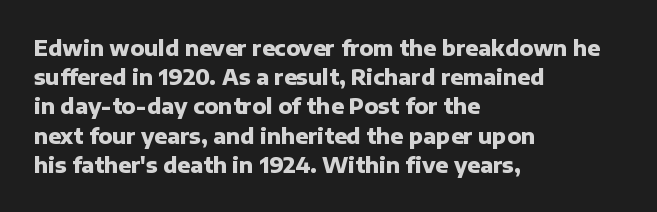
Q: Is the text bold? A: Yes.
Q: Is the text italic (slanted)? A: No, it is upright.
Q: Is the text underlined? A: No.
Q: How is the paragraph aligned? A: Left-aligned.
Q: Is the spacing between letters normal or unusually wide? A: Normal.
Q: Is the spacing between lines tight, normal or loose? A: Normal.
